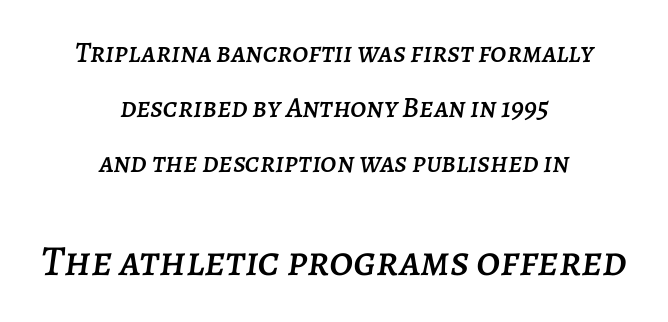
Q: Is the text italic (slanted)? A: Yes, it leans right by about 7 degrees.
Q: Is the text underlined? A: No.
Q: How is the paragraph aligned? A: Centered.
Q: Is the spacing between letters normal or unusually wide? A: Normal.
Q: Which block of text is set in a larger size, the first (top) or the second (bottom)? A: The second (bottom) one.
Q: Width (condensed, normal, or wide)? A: Normal.
Q: Stroke contrast? A: Low.
Q: x-height? A: Large.
Q: Monospaced? A: No.
